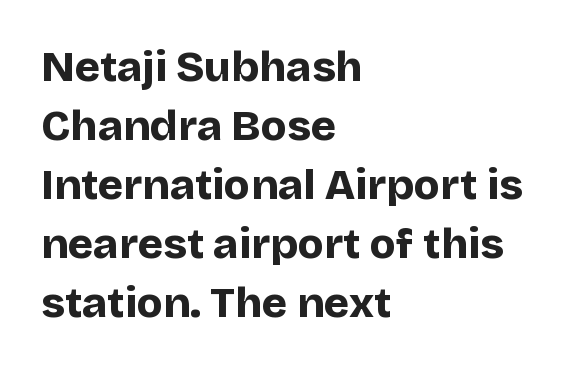
The image shows 43 px bold sans-serif type, upright; set left-aligned, normal line spacing (1.37x), normal letter spacing, not underlined; low stroke contrast and a large x-height.
